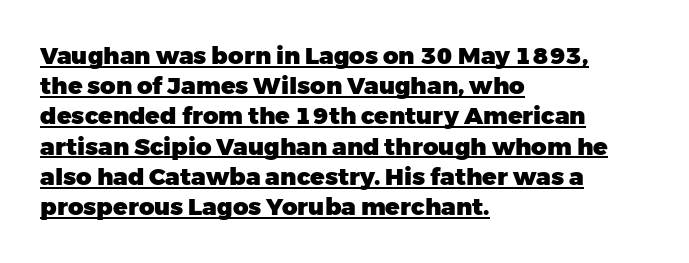
Teacher's note: observe the even left margin — that is flush-left alignment. The rendering uses the underline text-decoration. Set as a true bold cut, around the 700 mark. Observe the ordinary spacing: letters are neighbours, not strangers. Do the letters lean? They stand straight.
